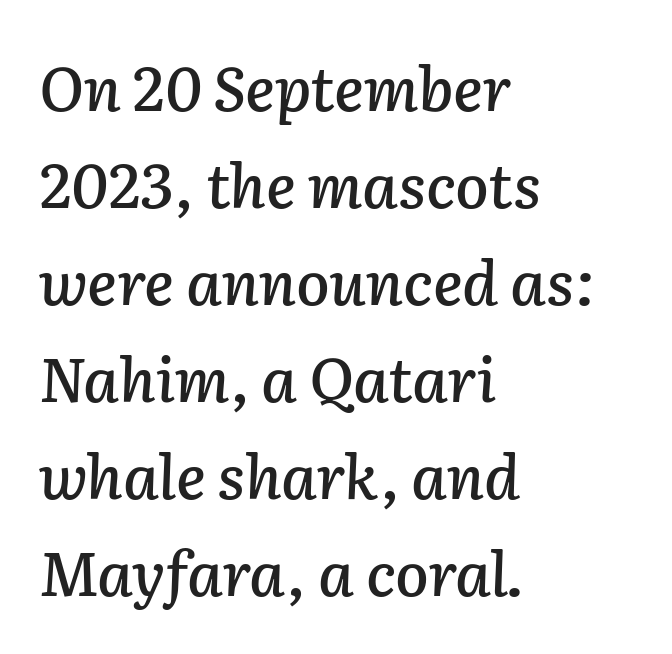
The image shows 61 px text type, italic (leaning right); set left-aligned, normal line spacing (1.59x), normal letter spacing, not underlined; low stroke contrast and a medium x-height.
